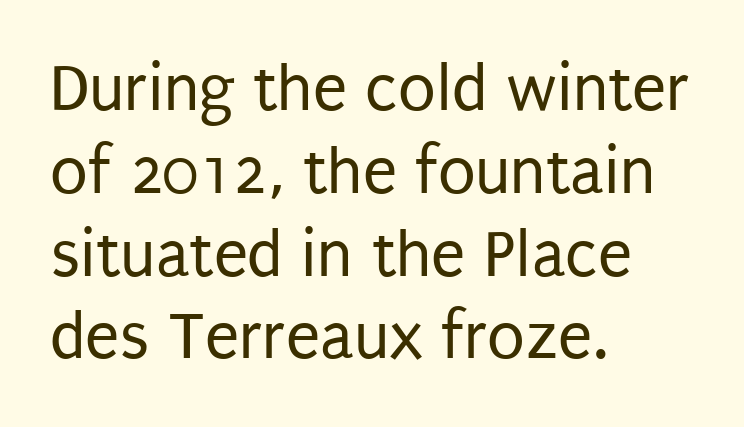
The image shows 69 px regular-weight, condensed sans-serif type, upright; set left-aligned, line spacing 1.2x, normal letter spacing, not underlined; low stroke contrast and a large x-height.
